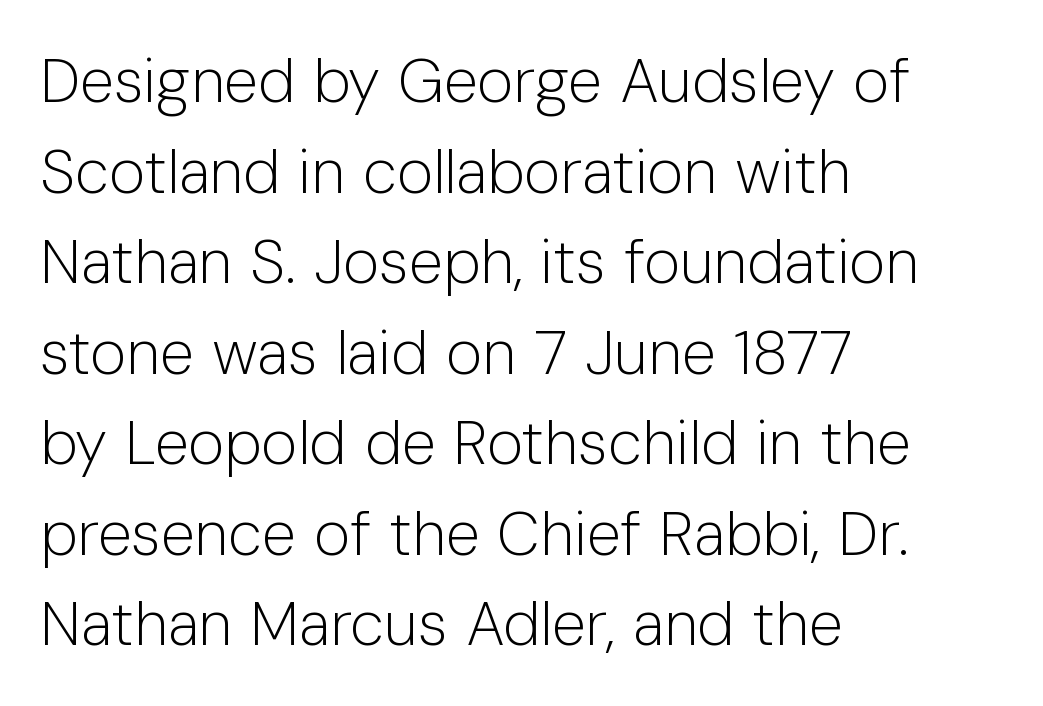
{"serif": "no", "italic": "no", "bold": "no", "weight": "light", "width": "normal", "stroke_contrast": "low", "x_height": "medium", "monospaced": "no", "underline": "no", "align": "left", "line_spacing": "normal", "line_spacing_ratio": 1.46, "letter_spacing": "normal", "letter_spacing_em": 0.0, "glyph_px": 62}
